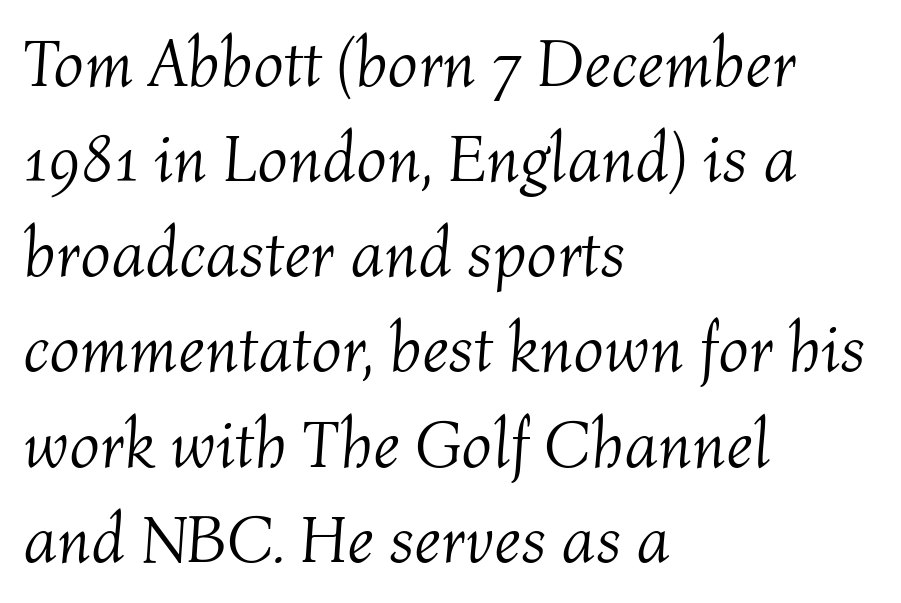
The image shows 67 px light type, italic (leaning right); set left-aligned, normal line spacing (1.42x), normal letter spacing, not underlined; medium stroke contrast and a medium x-height.
